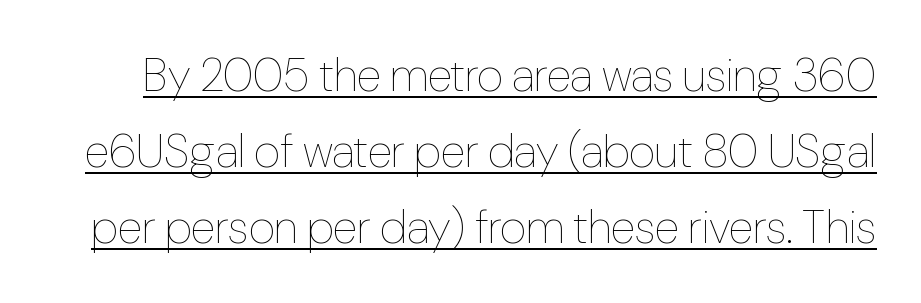
The image shows 46 px thin, condensed type, upright; set normal line spacing (1.65x), normal letter spacing, underlined; low stroke contrast and a medium x-height.
